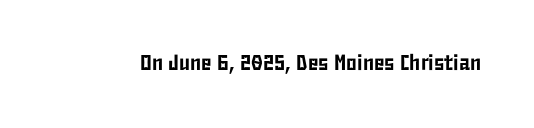
The image shows 22 px text type, upright; set normal letter spacing, not underlined.
